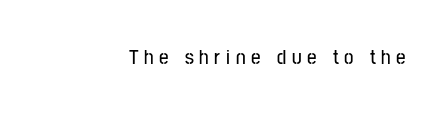
The image shows 21 px text type, upright; set unusually wide letter spacing (+0.27 em), not underlined.
